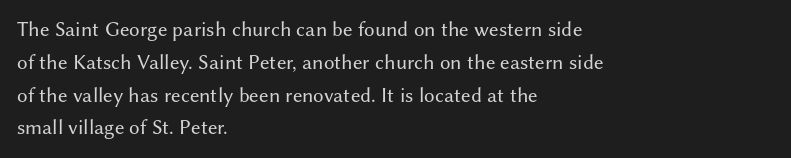
The image shows 21 px text type, upright; set left-aligned, normal line spacing (1.56x), normal letter spacing, not underlined.
